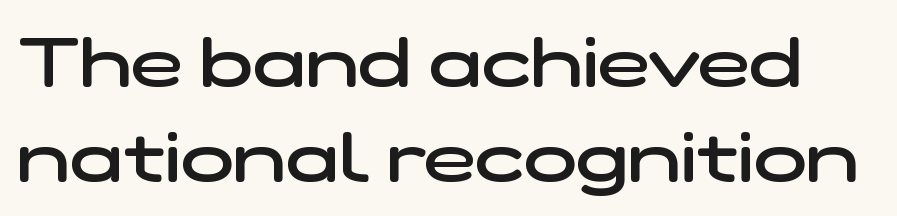
The image shows 70 px semibold, wide sans-serif type; set normal line spacing (1.36x), normal letter spacing, not underlined; low stroke contrast and a medium x-height.
